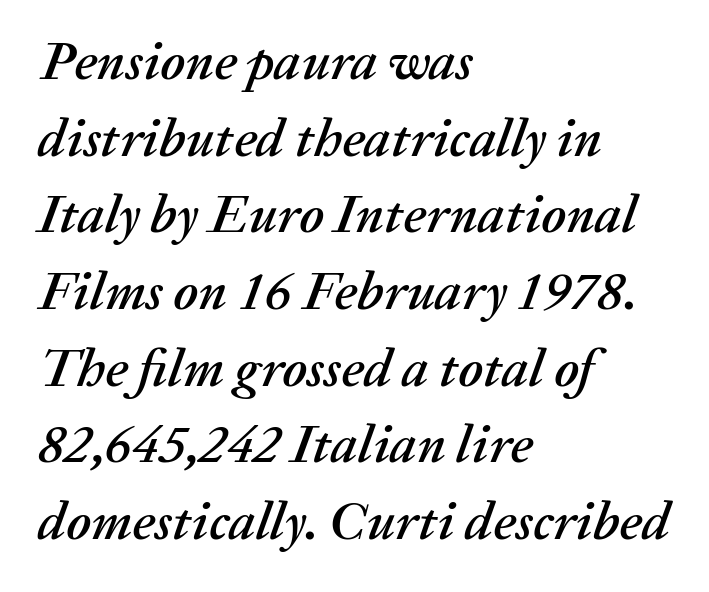
The lines in this sample share a left origin and differ only in where they stop. Character widths vary here, with narrow letters taking less room than wide ones. Descenders hang freely into open space. This block has exactly the height ordinary leading produces.
